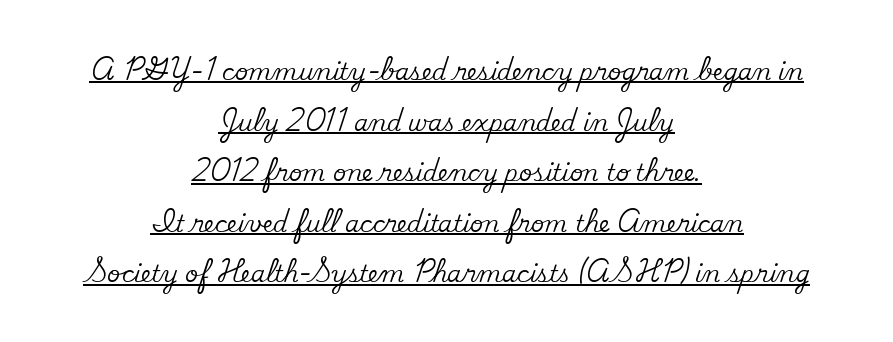
{"underline": "yes", "align": "center", "line_spacing": "loose", "line_spacing_ratio": 2.2, "letter_spacing": "normal", "letter_spacing_em": 0.0, "glyph_px": 23}
